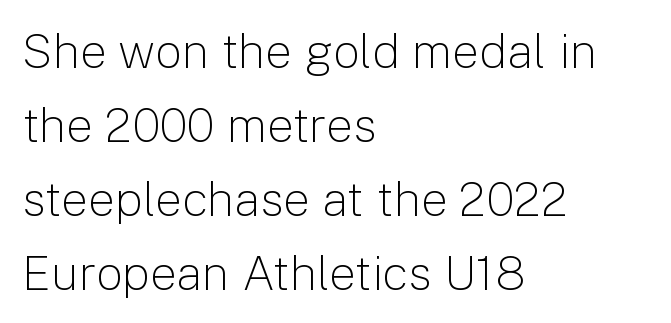
The image shows 48 px light sans-serif type, upright; set left-aligned, normal line spacing (1.54x), normal letter spacing, not underlined; low stroke contrast and a medium x-height.
